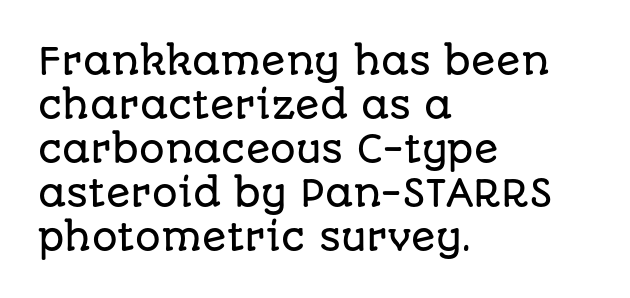
Check where the strokes stop: nothing finishes them off — pure sans. The zone under the glyphs is completely vacant. Each word holds together tightly as a unit, with standard inter-letter gaps. Think of a printed novel: that variable character pitch is what you see here.
